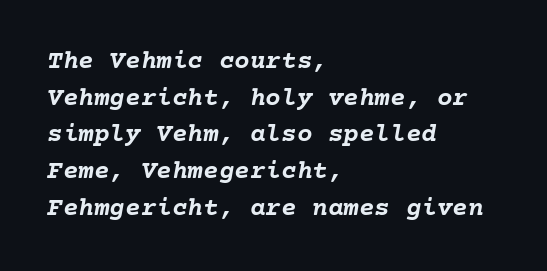
Q: Is the text bold? A: Yes.
Q: Is the text italic (slanted)? A: Yes, it leans right by about 10 degrees.
Q: Is the text underlined? A: No.
Q: How is the paragraph aligned? A: Left-aligned.
Q: Is the spacing between letters normal or unusually wide? A: Normal.
Q: Is the spacing between lines tight, normal or loose? A: Normal.
